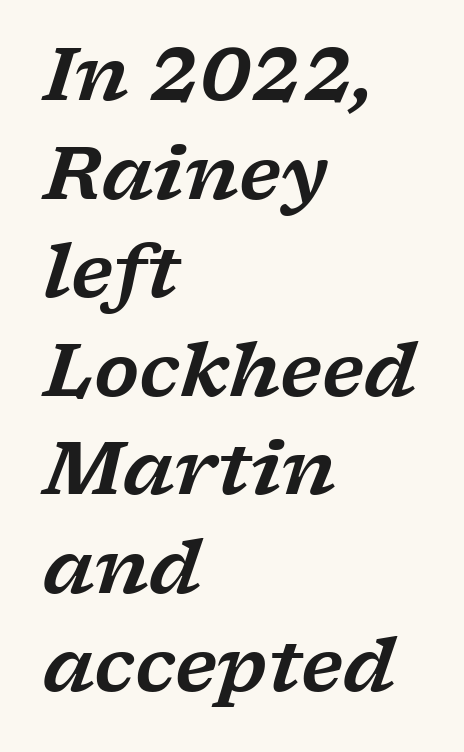
{"serif": "yes", "italic": "yes", "lean": "right", "slant_degrees": 17, "width": "wide", "stroke_contrast": "low", "x_height": "medium", "monospaced": "no", "underline": "no", "align": "left", "line_spacing": "normal", "line_spacing_ratio": 1.35, "letter_spacing": "normal", "letter_spacing_em": 0.0, "glyph_px": 73}
